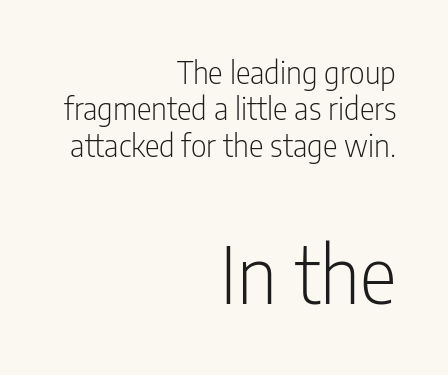
Q: Is the text bold? A: No.
Q: Is the text italic (slanted)? A: No, it is upright.
Q: Is the typeface a serif or a sans-serif typeface? A: Sans-serif.
Q: Is the text underlined? A: No.
Q: How is the paragraph aligned? A: Right-aligned.
Q: Is the spacing between letters normal or unusually wide? A: Normal.
Q: Which block of text is set in a larger size, the first (top) or the second (bottom)? A: The second (bottom) one.
Q: Width (condensed, normal, or wide)? A: Condensed.
Q: Stroke contrast? A: Low.
Q: x-height? A: Medium.
Q: Monospaced? A: No.
